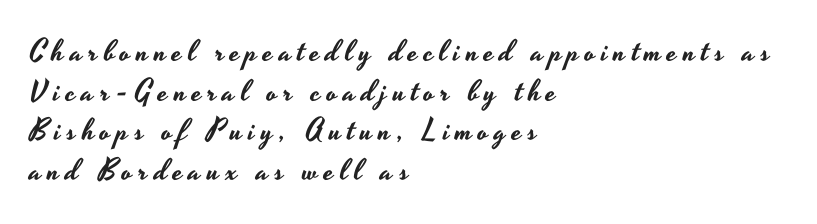
The image shows 30 px wide sans-serif type; set left-aligned, normal line spacing (1.32x), unusually wide letter spacing (+0.2 em), not underlined; low stroke contrast and a small x-height.
